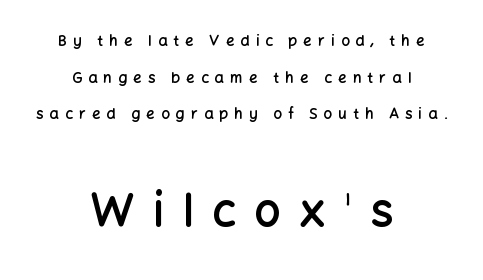
The image shows 46 px semibold sans-serif type, upright; set centered, loose line spacing (2.44x), unusually wide letter spacing (+0.4 em), not underlined; the second (bottom) block is 3.07x larger; low stroke contrast and a medium x-height.
